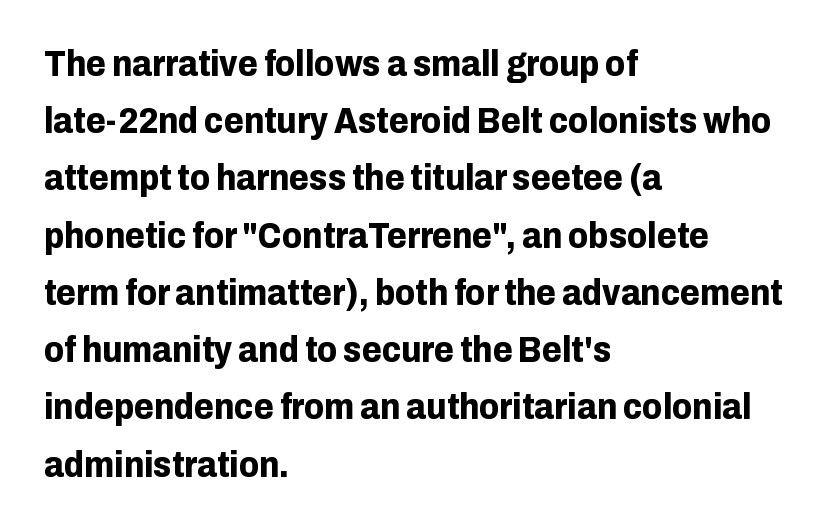
Letterform terminals end flat and unadorned throughout the passage. The axis of the letterforms is exactly vertical. The gap between lines stays unmarked. Horizontal bands of white between lines are of average thickness. A classic flush-left, rag-right setting is used for this passage.
